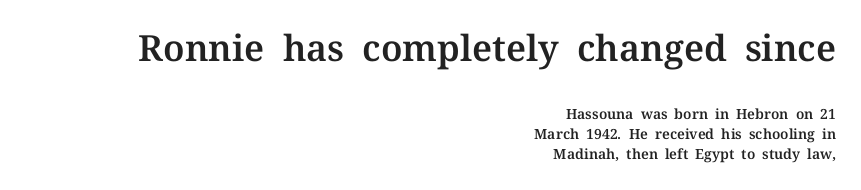
Q: Is the text italic (slanted)? A: No, it is upright.
Q: Is the typeface a serif or a sans-serif typeface? A: Serif.
Q: Is the text underlined? A: No.
Q: How is the paragraph aligned? A: Right-aligned.
Q: Is the spacing between letters normal or unusually wide? A: Normal.
Q: Is the spacing between lines tight, normal or loose? A: Normal.
Q: Which block of text is set in a larger size, the first (top) or the second (bottom)? A: The first (top) one.
Q: Width (condensed, normal, or wide)? A: Normal.
Q: Stroke contrast? A: Medium.
Q: x-height? A: Medium.
Q: Monospaced? A: No.
